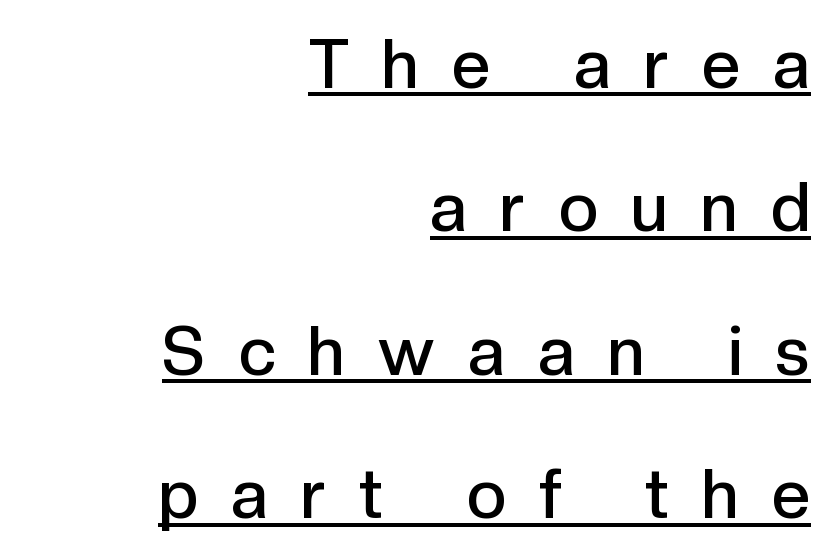
Q: Is the text bold? A: Semi-bold.
Q: Is the text italic (slanted)? A: No, it is upright.
Q: Is the typeface a serif or a sans-serif typeface? A: Sans-serif.
Q: Is the text underlined? A: Yes.
Q: How is the paragraph aligned? A: Right-aligned.
Q: Is the spacing between letters normal or unusually wide? A: Unusually wide.
Q: Is the spacing between lines tight, normal or loose? A: Loose.
Q: Width (condensed, normal, or wide)? A: Normal.
Q: x-height? A: Medium.
Q: Monospaced? A: No.
